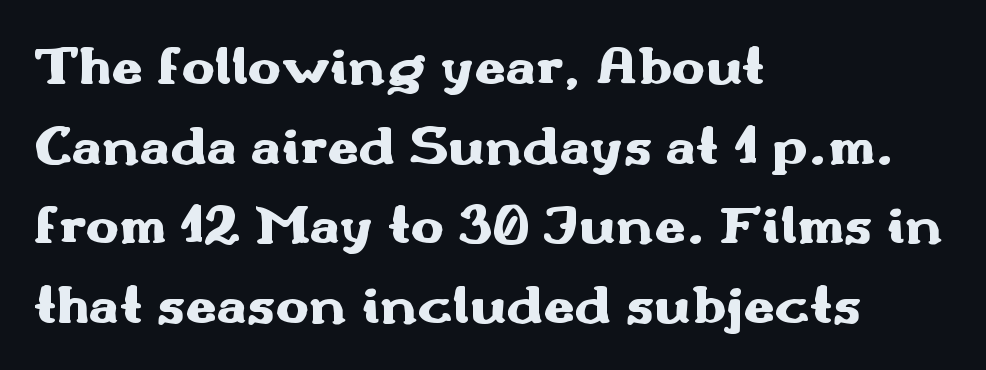
The image shows 56 px heavy, wide sans-serif type, upright; set left-aligned, normal line spacing (1.42x), normal letter spacing, not underlined; medium stroke contrast and a small x-height.
